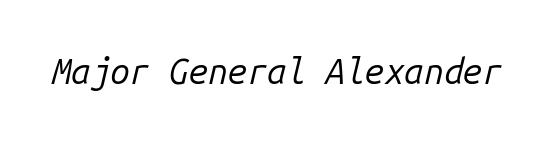
Q: Is the text bold? A: No.
Q: Is the text italic (slanted)? A: Yes, it leans right by about 14 degrees.
Q: Is the text underlined? A: No.
Q: Is the spacing between letters normal or unusually wide? A: Normal.
Q: Width (condensed, normal, or wide)? A: Normal.
Q: Stroke contrast? A: Low.
Q: x-height? A: Medium.
Q: Monospaced? A: Yes.
